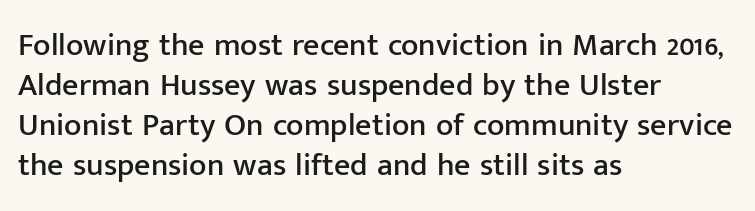
The image shows 32 px sans-serif type, upright; set left-aligned, normal line spacing (1.25x), normal letter spacing, not underlined; low stroke contrast and a medium x-height.
